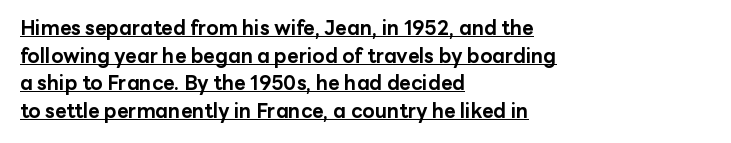
The image shows 20 px bold type, upright; set left-aligned, normal line spacing (1.38x), normal letter spacing, underlined.
